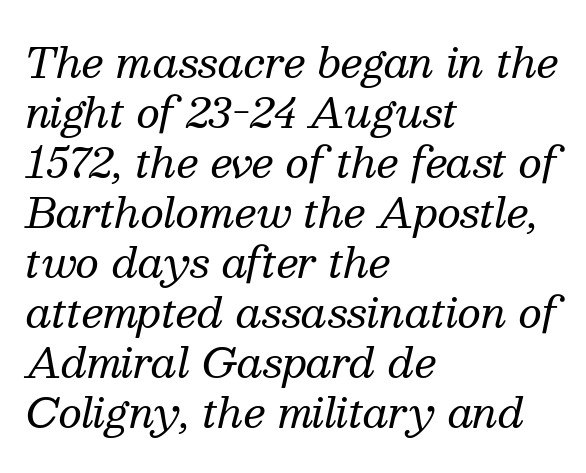
Summary of weight: not heavy and not bold. Style check: oblique. Is the block centered? No — it sits flush against the left margin. The type family on display is of the serif kind.
